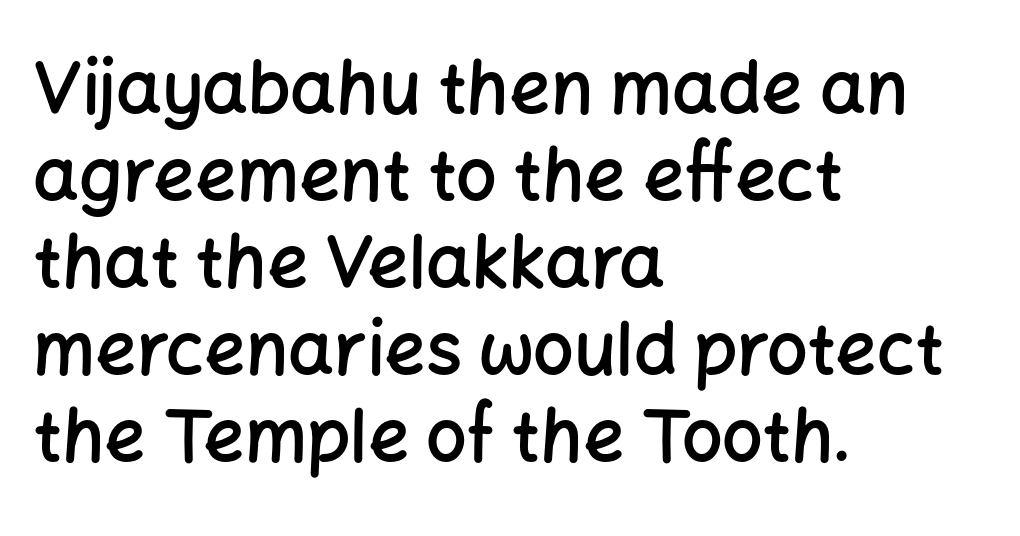
The image shows 72 px semibold sans-serif type, upright; set left-aligned, line spacing 1.21x, normal letter spacing, not underlined; low stroke contrast and a medium x-height.
